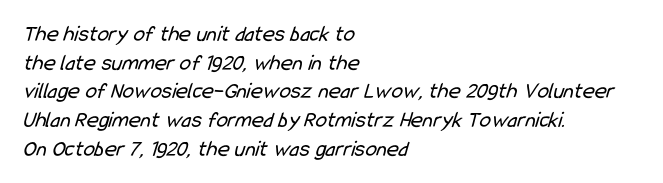
The image shows 23 px text type; set left-aligned, normal line spacing (1.25x), normal letter spacing, not underlined.
